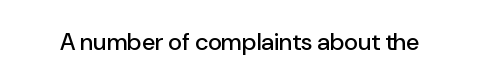
The image shows 24 px text type, upright; set normal letter spacing, not underlined.
